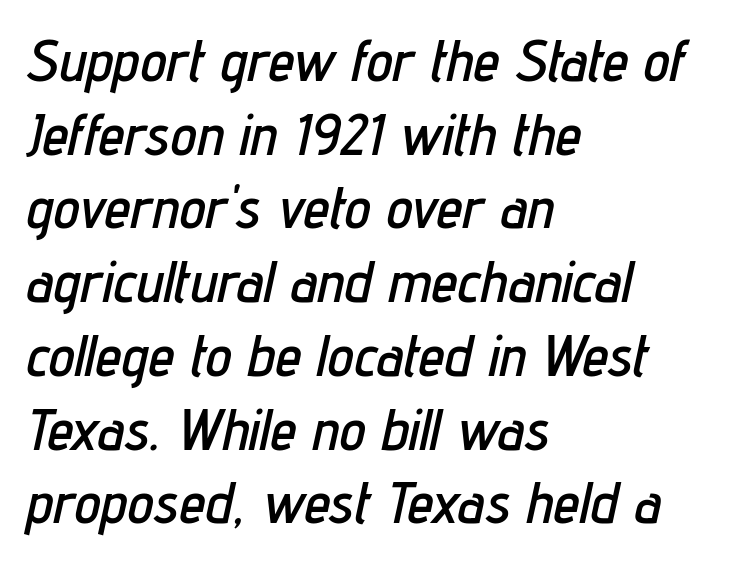
{"italic": "yes", "lean": "right", "slant_degrees": 12, "width": "condensed", "stroke_contrast": "low", "x_height": "medium", "monospaced": "no", "underline": "no", "align": "left", "line_spacing": "normal", "line_spacing_ratio": 1.25, "letter_spacing": "normal", "letter_spacing_em": 0.0, "glyph_px": 59}
